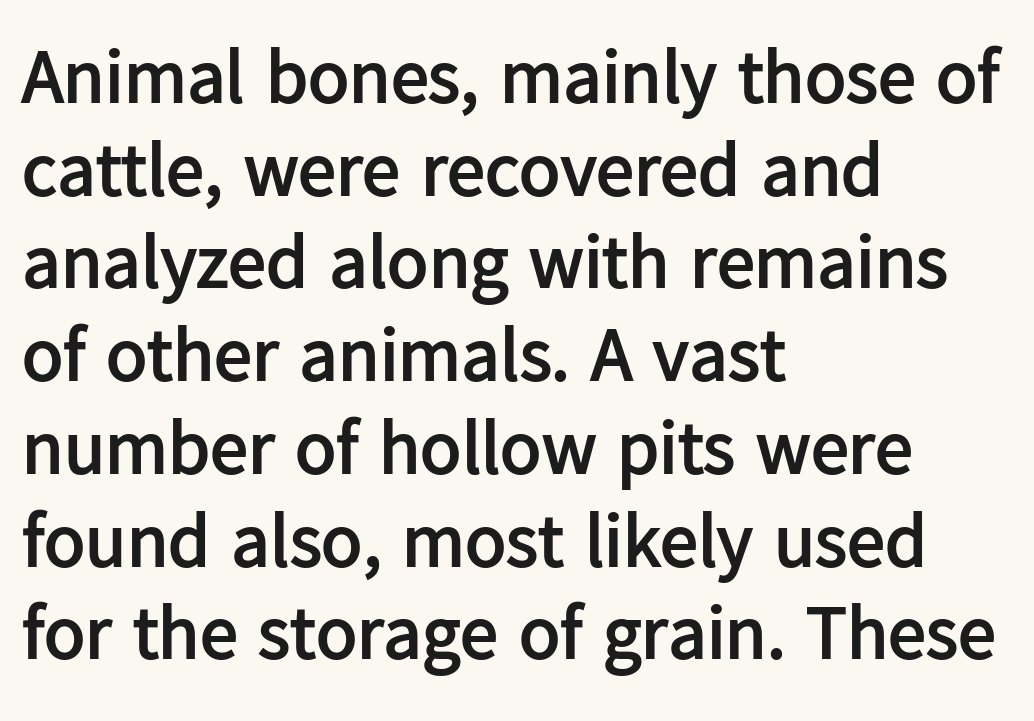
The characters look thick and weighty, a clear bold. Teacher's note: observe the even left margin — that is flush-left alignment. The specimen reads as upright at a glance. Each word holds together tightly as a unit, with standard inter-letter gaps. Check where the strokes stop: nothing finishes them off — pure sans.
